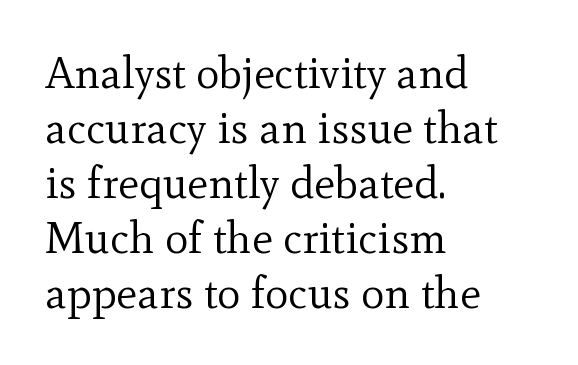
{"serif": "yes", "italic": "no", "bold": "no", "weight": "regular", "width": "normal", "x_height": "small", "monospaced": "no", "underline": "no", "align": "left", "line_spacing": "normal", "line_spacing_ratio": 1.25, "letter_spacing": "normal", "letter_spacing_em": 0.0, "glyph_px": 44}
